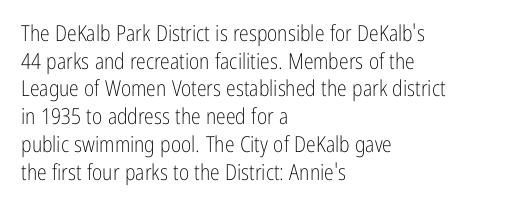
The image shows 22 px text type, upright; set left-aligned, normal line spacing (1.26x), normal letter spacing, not underlined.
